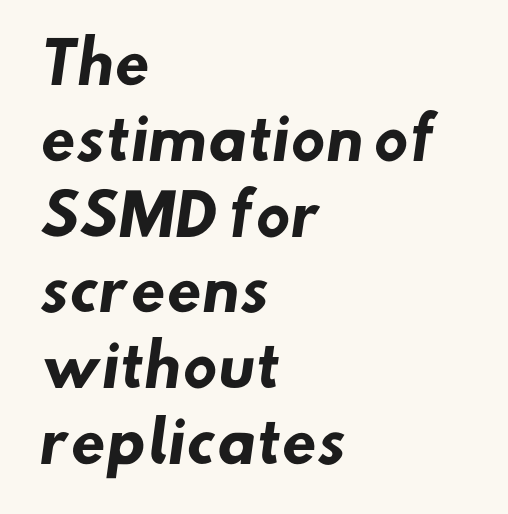
Q: Is the text bold? A: Yes.
Q: Is the typeface a serif or a sans-serif typeface? A: Sans-serif.
Q: Is the text underlined? A: No.
Q: How is the paragraph aligned? A: Left-aligned.
Q: Is the spacing between letters normal or unusually wide? A: Normal.
Q: Is the spacing between lines tight, normal or loose? A: Normal.
Q: Width (condensed, normal, or wide)? A: Normal.
Q: Stroke contrast? A: Low.
Q: x-height? A: Small.
Q: Monospaced? A: No.
